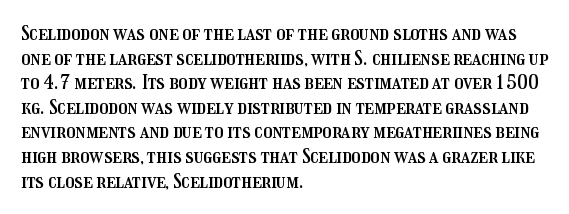
Here the glyphs are tracked normally, forming tight word shapes. The baseline area is clear. Ascenders rise straight up at ninety degrees. These lines stack with their left ends in a neat column.
